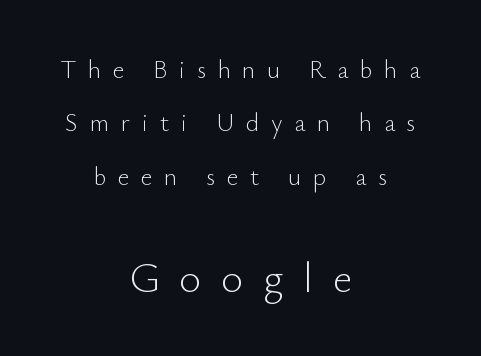
{"serif": "no", "italic": "no", "bold": "no", "weight": "light", "width": "normal", "stroke_contrast": "low", "x_height": "small", "monospaced": "no", "underline": "no", "align": "center", "line_spacing": "loose", "line_spacing_ratio": 2.14, "letter_spacing": "wide", "letter_spacing_em": 0.46, "larger_block": "second", "size_ratio": 1.72, "glyph_px": 43}
